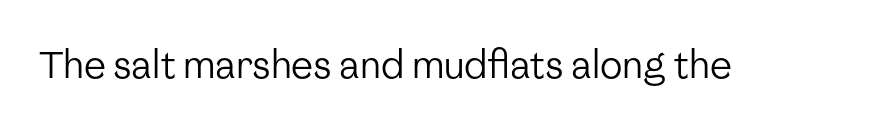
The image shows 37 px regular-weight sans-serif type, upright; set normal letter spacing, not underlined; low stroke contrast and a medium x-height.
